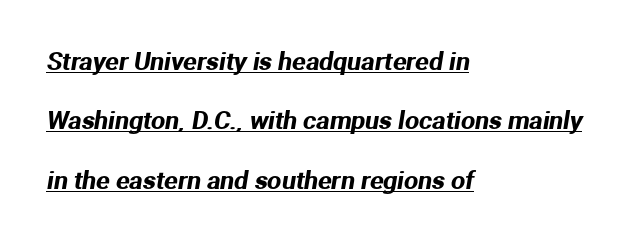
In terms of leading, this rendering errs on the spacious side. Horizontal alignment here is leftward, the default for most running prose. The face used here is rendered with its standard letterfit. Does a line run under the words? Yes, clearly.
